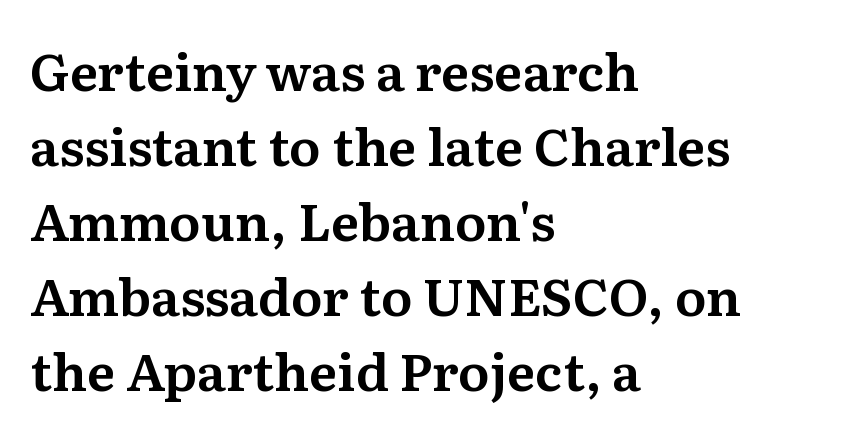
{"serif": "yes", "italic": "no", "width": "normal", "stroke_contrast": "medium", "x_height": "medium", "monospaced": "no", "underline": "no", "align": "left", "line_spacing": "normal", "line_spacing_ratio": 1.44, "letter_spacing": "normal", "letter_spacing_em": 0.0, "glyph_px": 52}
